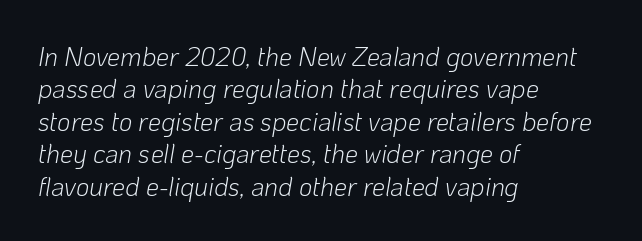
Q: Is the text bold? A: No.
Q: Is the text italic (slanted)? A: Yes, it leans right by about 10 degrees.
Q: Is the text underlined? A: No.
Q: How is the paragraph aligned? A: Left-aligned.
Q: Is the spacing between letters normal or unusually wide? A: Normal.
Q: Is the spacing between lines tight, normal or loose? A: Normal.
